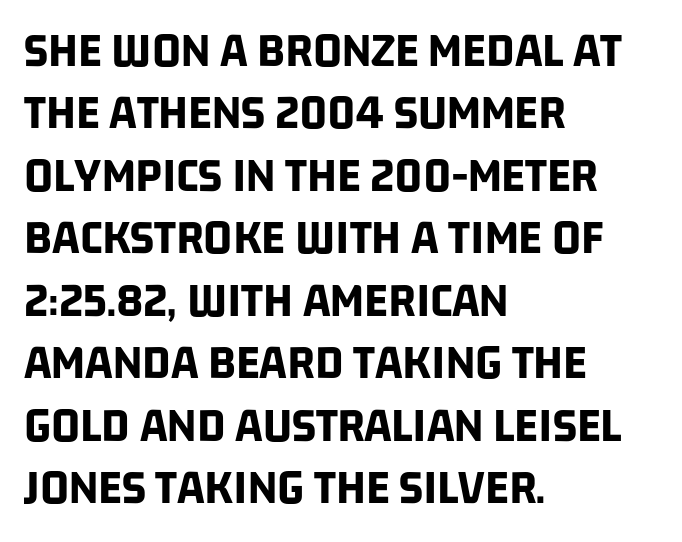
Typeset ragged right — the left edge is the straight one. The specimen omits any rule beneath the text block's lines. Grotesque or geometric, the face here clearly has no serifs. Emphasis by weight is at full strength: bold. The rendering uses natural spacing where letterforms have individual widths. No extra tracking has been applied to these lines.
